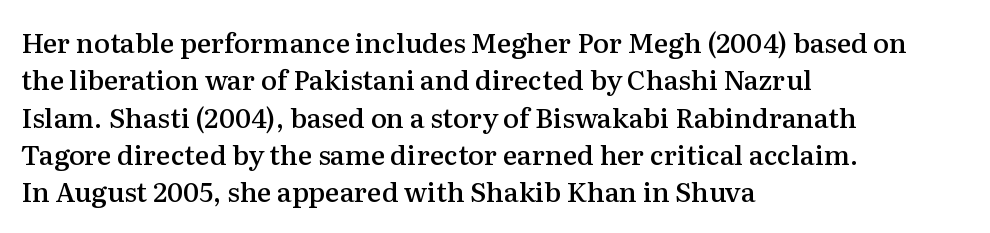
Rendered with straight, roman letterforms. This is moderately heavy type, rendered in semibold. Unmarked baselines from the first word to the last. If you measured baseline to baseline, you'd find a middling distance. Each word holds together tightly as a unit, with standard inter-letter gaps. Teacher's note: observe the even left margin — that is flush-left alignment.
